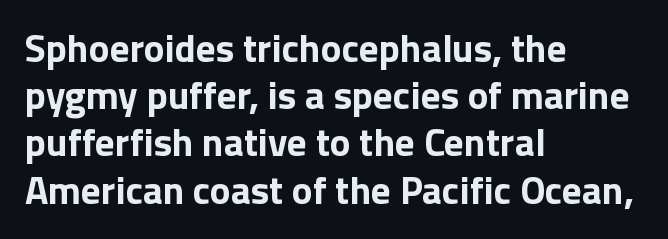
The image shows 39 px bold sans-serif type, upright; set left-aligned, line spacing 1.21x, normal letter spacing, not underlined; low stroke contrast and a medium x-height.
